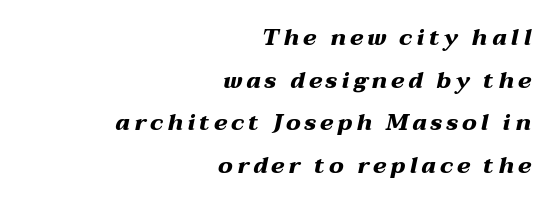
{"italic": "yes", "lean": "right", "slant_degrees": 12, "bold": "yes", "underline": "no", "align": "right", "line_spacing_ratio": 1.85, "glyph_px": 23}
